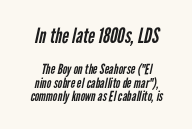
The image shows 21 px text type; set centered, tight line spacing (0.97x), normal letter spacing, not underlined; the first (top) block is 1.5x larger.
